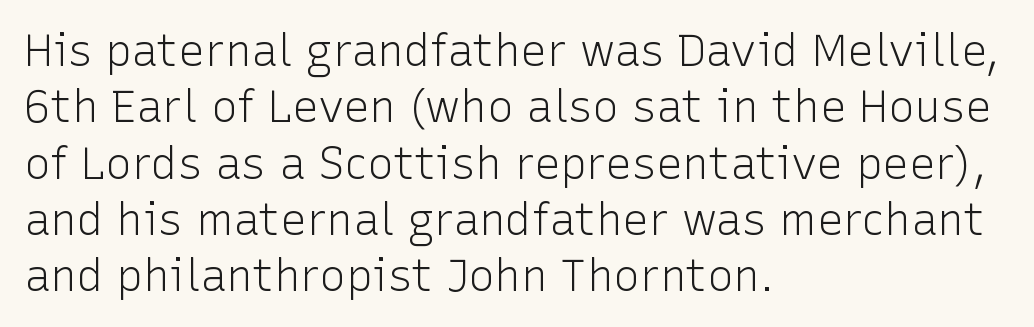
Q: Is the text bold? A: No.
Q: Is the text italic (slanted)? A: No, it is upright.
Q: Is the typeface a serif or a sans-serif typeface? A: Sans-serif.
Q: Is the text underlined? A: No.
Q: How is the paragraph aligned? A: Left-aligned.
Q: Is the spacing between letters normal or unusually wide? A: Normal.
Q: Is the spacing between lines tight, normal or loose? A: Normal.
Q: Width (condensed, normal, or wide)? A: Normal.
Q: Stroke contrast? A: Low.
Q: x-height? A: Medium.
Q: Monospaced? A: No.
